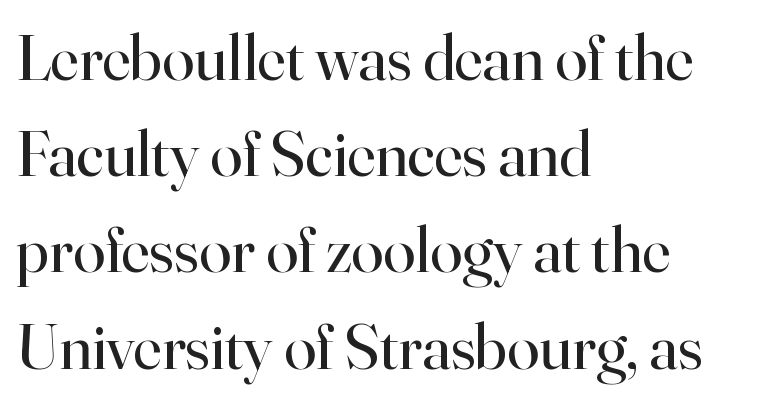
{"serif": "yes", "italic": "no", "bold": "no", "weight": "regular", "width": "normal", "stroke_contrast": "high", "x_height": "small", "monospaced": "no", "underline": "no", "align": "left", "line_spacing": "normal", "line_spacing_ratio": 1.48, "letter_spacing": "normal", "letter_spacing_em": 0.0, "glyph_px": 65}
